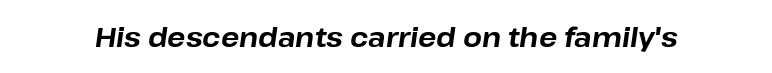
Q: Is the text bold? A: Yes.
Q: Is the text italic (slanted)? A: Yes, it leans right by about 8 degrees.
Q: Is the text underlined? A: No.
Q: Is the spacing between letters normal or unusually wide? A: Normal.
